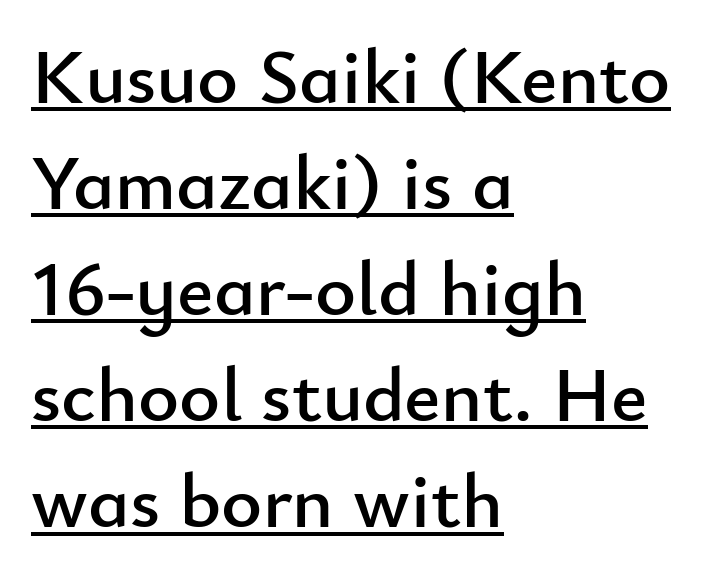
The image shows 78 px sans-serif type, upright; set left-aligned, normal line spacing (1.36x), normal letter spacing, underlined; low stroke contrast and a small x-height.
